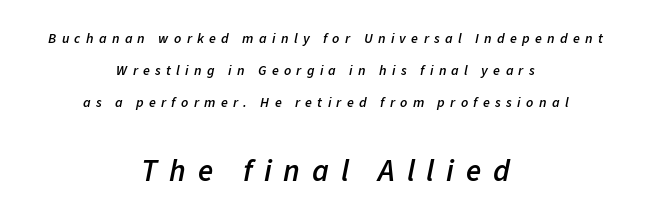
Look at the tracking — it's clearly loosened, letters drifting apart. Two sizes are in play, and the larger belongs to the second block. Descender tails drop into unmarked territory. Which margin do the lines hug? Neither — every line sits in the middle. How would I describe the line gaps? Wide and relaxed.
